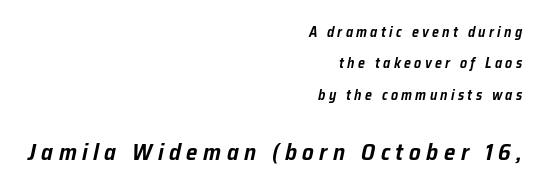
Character size in the trailing block exceeds that of the leading block. This sample is right-justified, so line beginnings fall wherever the words allow. Words appear elongated and porous because spacing is wide. Quick note: italic.
